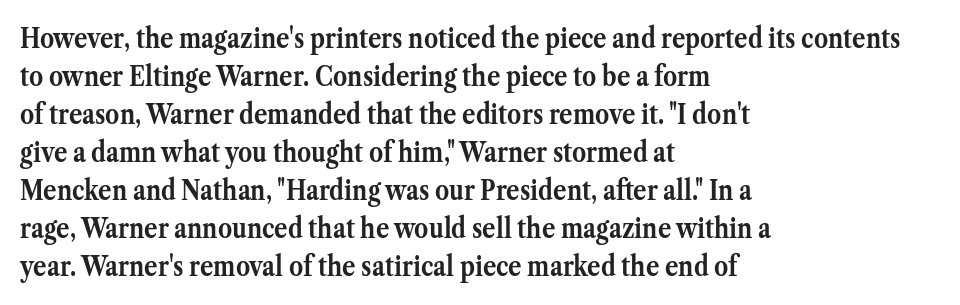
{"serif": "yes", "italic": "no", "bold": "yes", "weight": "semibold", "width": "normal", "stroke_contrast": "medium", "x_height": "medium", "monospaced": "no", "underline": "no", "align": "left", "line_spacing": "normal", "line_spacing_ratio": 1.36, "letter_spacing": "normal", "letter_spacing_em": 0.0, "glyph_px": 28}
